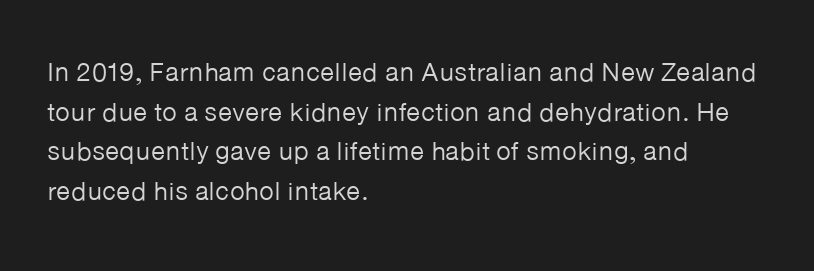
The image shows 26 px text type, upright; set left-aligned, normal line spacing (1.52x), normal letter spacing, not underlined.
